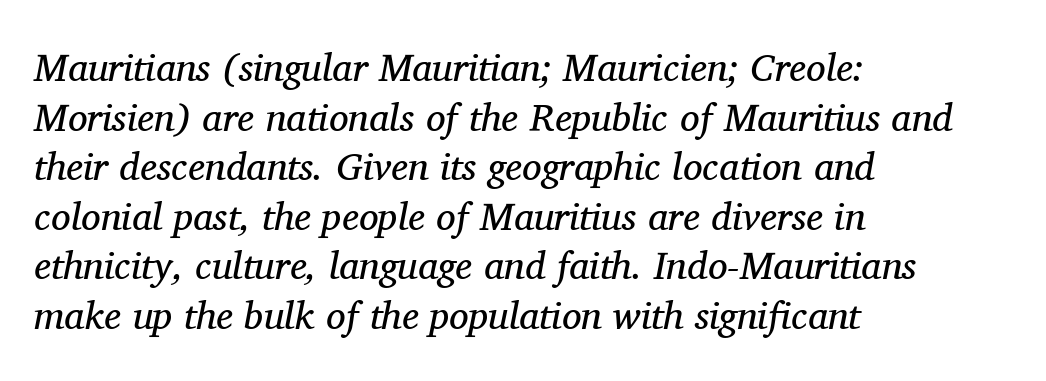
Lines of text with bare space underneath. How are the letters spaced? Ordinarily, with no added tracking. Think of a printed novel: that variable character pitch is what you see here. In terms of leading, this rendering sits right in the middle. The text was rendered using a seriffed face with decorative stroke endings. There's an unmistakable incline to the writing here.
